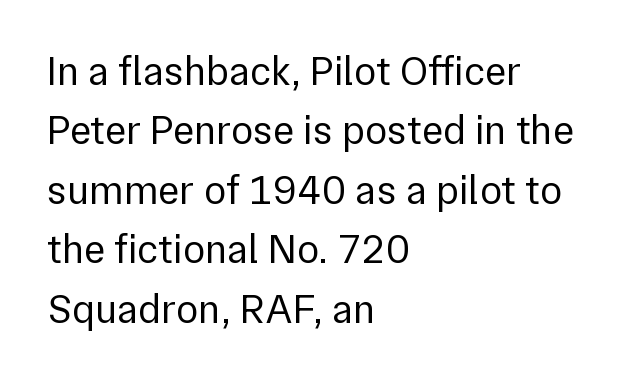
{"serif": "no", "italic": "no", "bold": "no", "weight": "regular", "width": "normal", "stroke_contrast": "low", "x_height": "medium", "monospaced": "no", "underline": "no", "align": "left", "line_spacing": "normal", "line_spacing_ratio": 1.45, "letter_spacing": "normal", "letter_spacing_em": 0.0, "glyph_px": 41}
